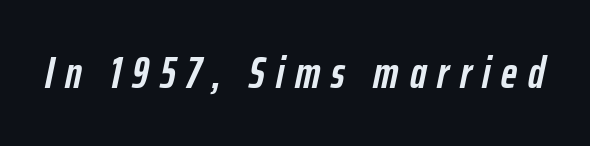
The image shows 44 px semibold, condensed type, italic (leaning right); set unusually wide letter spacing (+0.25 em), not underlined; low stroke contrast and a medium x-height.
